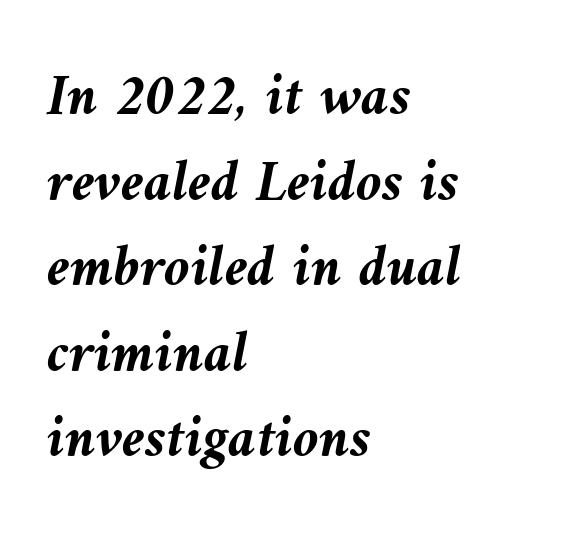
Q: Is the text bold? A: Yes.
Q: Is the text italic (slanted)? A: Yes, it leans left by about 10 degrees.
Q: Is the text underlined? A: No.
Q: How is the paragraph aligned? A: Left-aligned.
Q: Is the spacing between letters normal or unusually wide? A: Normal.
Q: Is the spacing between lines tight, normal or loose? A: Normal.
Q: Width (condensed, normal, or wide)? A: Normal.
Q: Stroke contrast? A: Medium.
Q: x-height? A: Medium.
Q: Monospaced? A: No.
